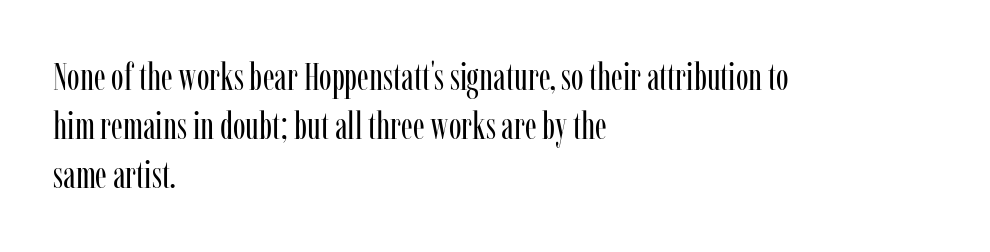
The image shows 38 px regular-weight, condensed serif type, upright; set left-aligned, normal line spacing (1.29x), normal letter spacing, not underlined; low stroke contrast and a medium x-height.
